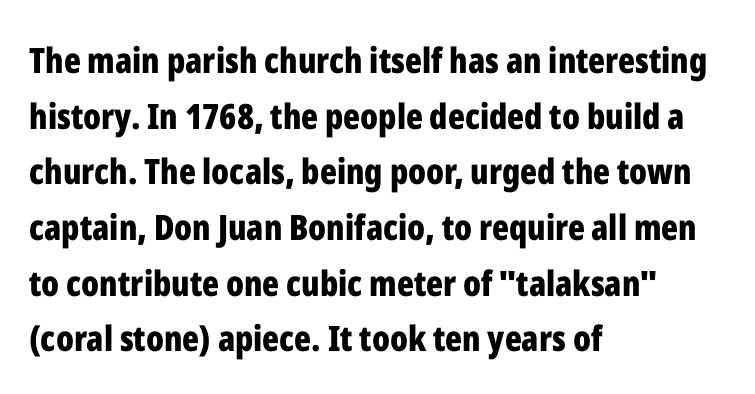
{"serif": "no", "italic": "no", "bold": "yes", "weight": "bold", "width": "condensed", "stroke_contrast": "low", "x_height": "medium", "monospaced": "no", "underline": "no", "align": "left", "line_spacing": "normal", "line_spacing_ratio": 1.59, "letter_spacing": "normal", "letter_spacing_em": 0.0, "glyph_px": 35}
